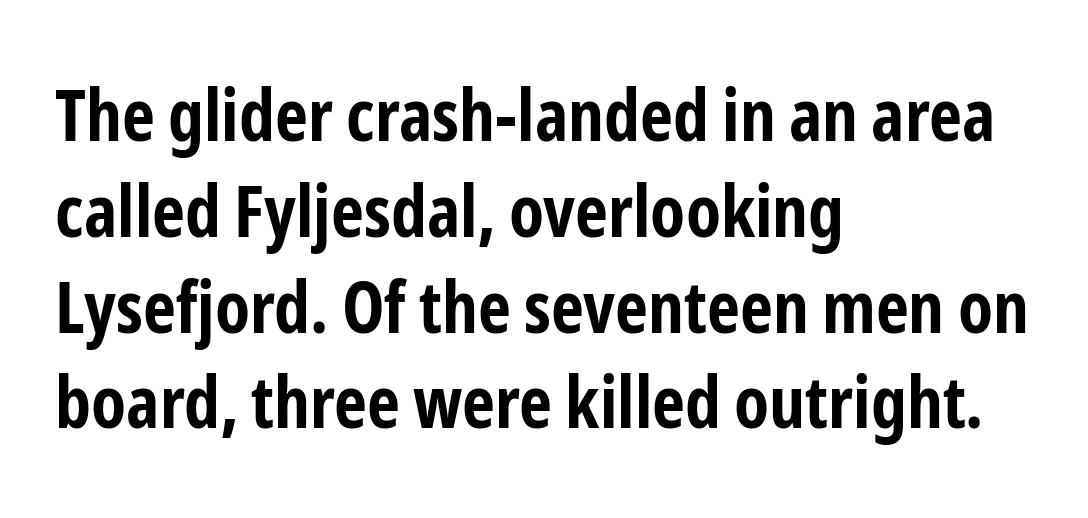
{"serif": "no", "italic": "no", "bold": "yes", "weight": "bold", "width": "condensed", "stroke_contrast": "low", "x_height": "medium", "monospaced": "no", "underline": "no", "align": "left", "line_spacing": "normal", "line_spacing_ratio": 1.33, "letter_spacing": "normal", "letter_spacing_em": 0.0, "glyph_px": 72}
